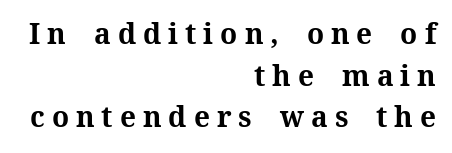
{"serif": "yes", "italic": "no", "bold": "yes", "weight": "bold", "width": "normal", "stroke_contrast": "medium", "x_height": "medium", "monospaced": "no", "underline": "no", "align": "right", "line_spacing": "normal", "line_spacing_ratio": 1.49, "letter_spacing": "wide", "letter_spacing_em": 0.25, "glyph_px": 28}
